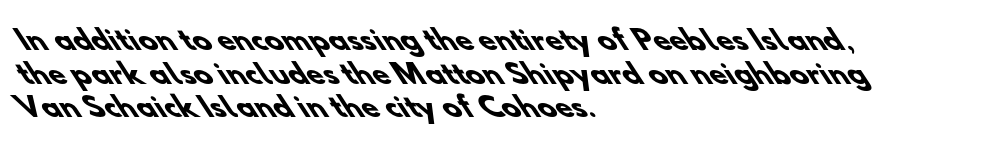
{"bold": "yes", "underline": "no", "align": "left", "line_spacing": "normal", "line_spacing_ratio": 1.25, "letter_spacing": "normal", "letter_spacing_em": 0.0, "glyph_px": 27}
